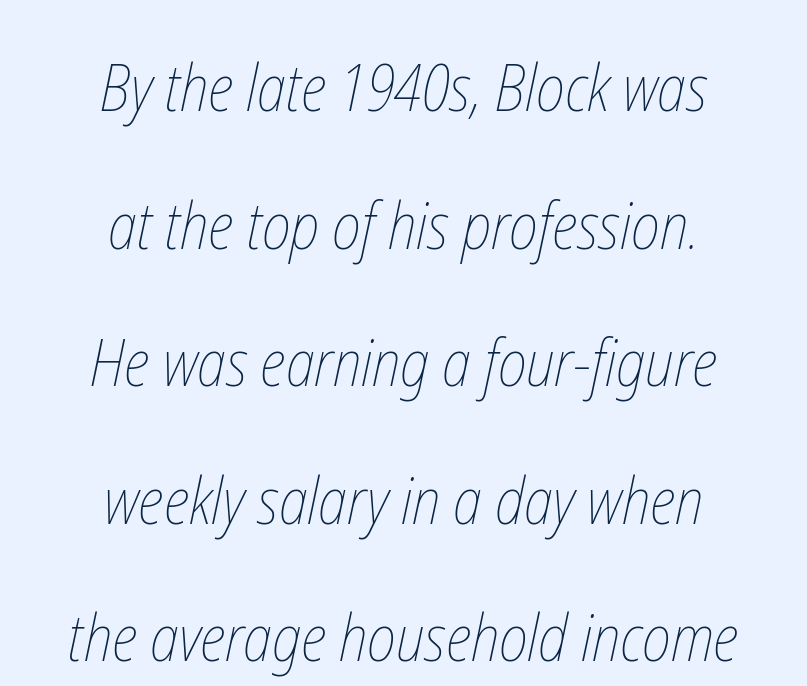
The face used here is proportionally spaced, like ordinary book or web type. A bare baseline throughout the passage. How would I describe the line gaps? Wide and relaxed. Layout note: lines centered.
